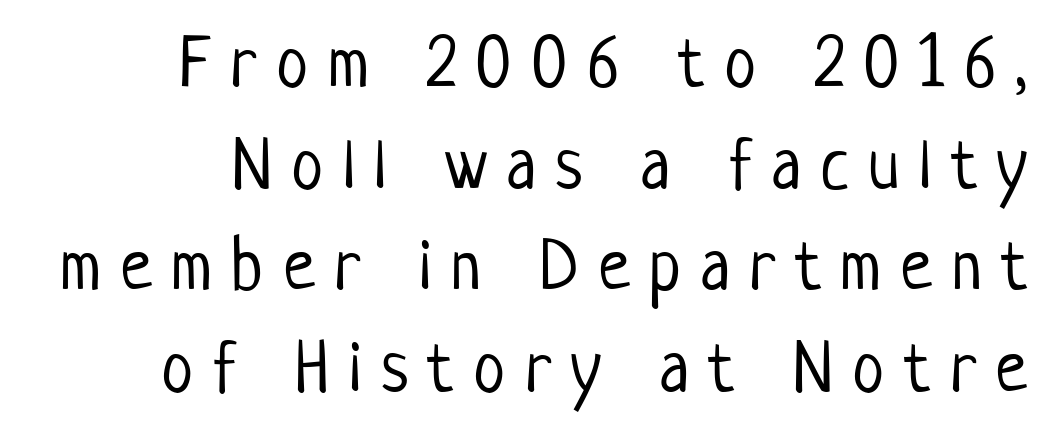
The image shows 72 px light, condensed sans-serif type, upright; set normal line spacing (1.41x), unusually wide letter spacing (+0.27 em), not underlined; low stroke contrast and a medium x-height.
